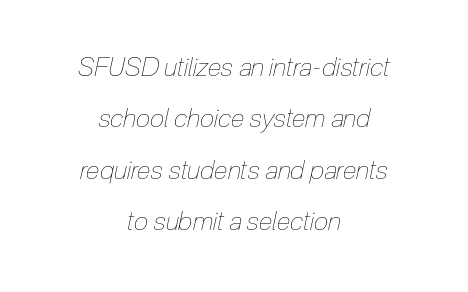
No extra ink here — the face is not bold. The gap between lines stays unmarked. Slant detected: the letters are inclined. Alignment: centered.
